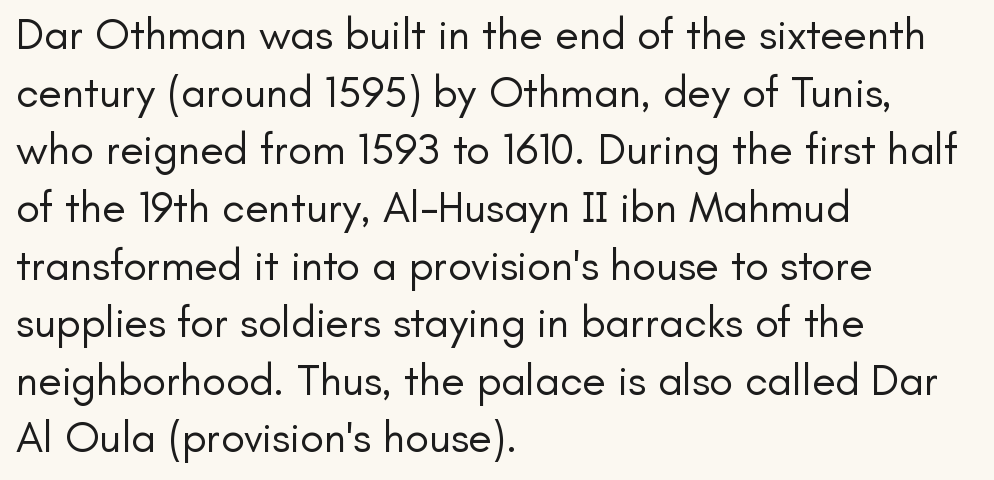
These lines are rendered in a variable-pitch font. Underlining? Definitely not there. The characters display no serif detailing; their extremities are plain. The leading is moderate, giving the passage an even texture. Each line starts at the same left margin while the right side varies. The axis of the letterforms is exactly vertical.
